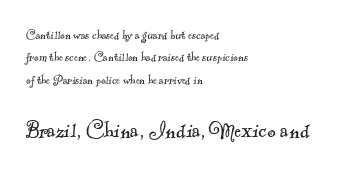
{"bold": "no", "underline": "no", "align": "left", "line_spacing": "normal", "line_spacing_ratio": 1.59, "letter_spacing": "normal", "letter_spacing_em": 0.0, "larger_block": "second", "size_ratio": 1.86, "glyph_px": 26}
